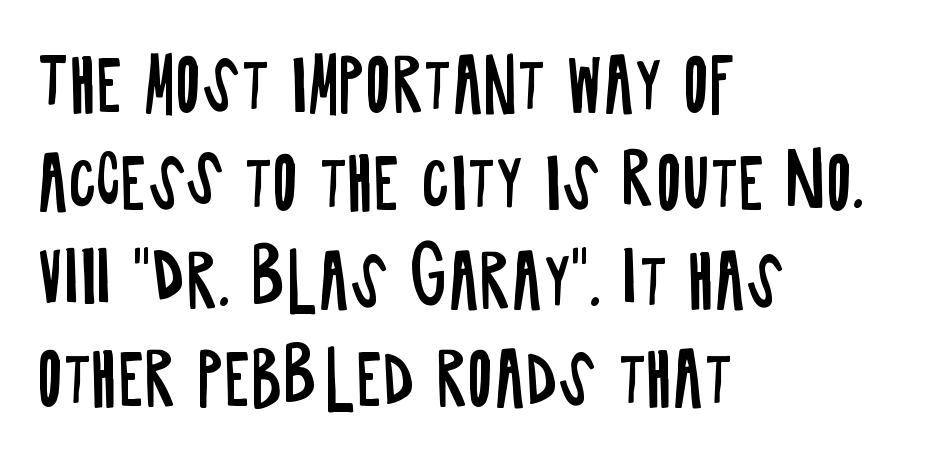
Interline gaps are of average width in this sample. Only glyphs here, with clear space below each row. Is this a fixed-width face? No — the glyphs have proportional, varying widths. The lettering stays uniformly vertical, giving the passage a roman look. Serifs: no, the terminals of the letterforms are clean.
